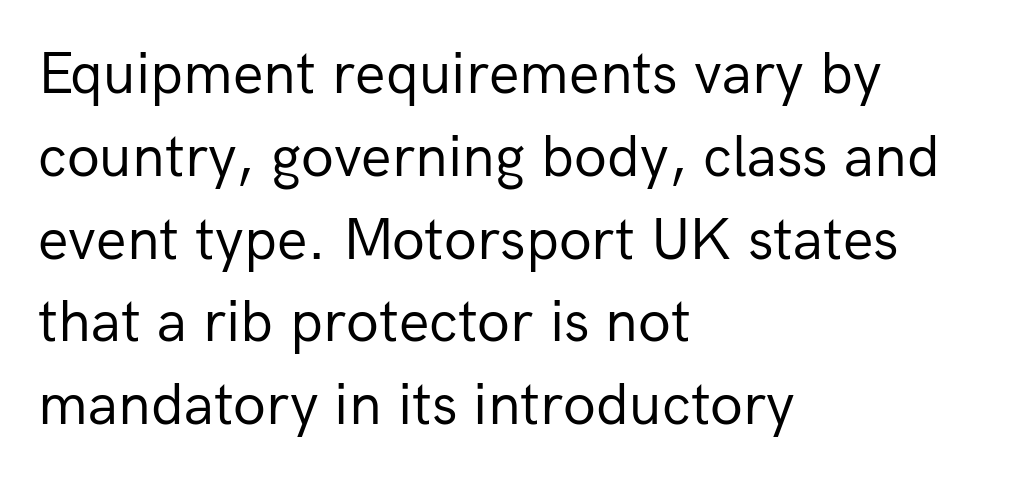
Q: Is the text bold? A: No.
Q: Is the text italic (slanted)? A: No, it is upright.
Q: Is the typeface a serif or a sans-serif typeface? A: Sans-serif.
Q: Is the text underlined? A: No.
Q: How is the paragraph aligned? A: Left-aligned.
Q: Is the spacing between letters normal or unusually wide? A: Normal.
Q: Is the spacing between lines tight, normal or loose? A: Normal.
Q: Width (condensed, normal, or wide)? A: Normal.
Q: Stroke contrast? A: Low.
Q: x-height? A: Medium.
Q: Monospaced? A: No.
